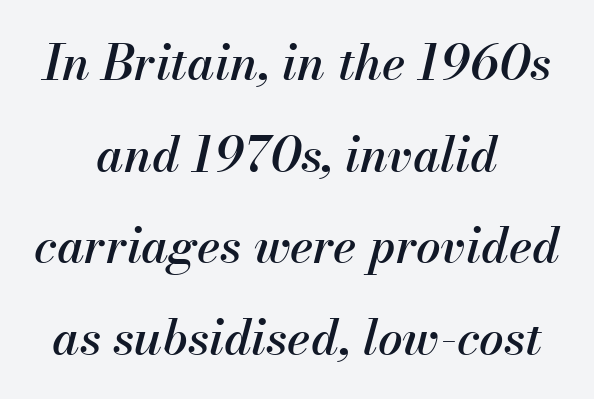
Q: Is the text italic (slanted)? A: Yes, it leans right by about 13 degrees.
Q: Is the text underlined? A: No.
Q: How is the paragraph aligned? A: Centered.
Q: Is the spacing between letters normal or unusually wide? A: Normal.
Q: Width (condensed, normal, or wide)? A: Normal.
Q: Stroke contrast? A: Medium.
Q: x-height? A: Small.
Q: Monospaced? A: No.
